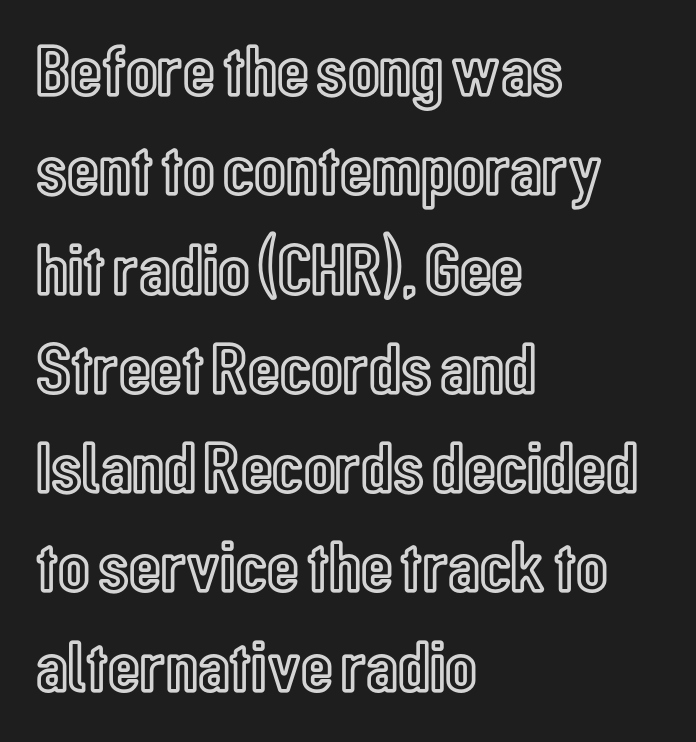
{"italic": "no", "width": "condensed", "x_height": "medium", "monospaced": "no", "underline": "no", "align": "left", "line_spacing": "normal", "line_spacing_ratio": 1.36, "letter_spacing": "normal", "letter_spacing_em": 0.0, "glyph_px": 73}
